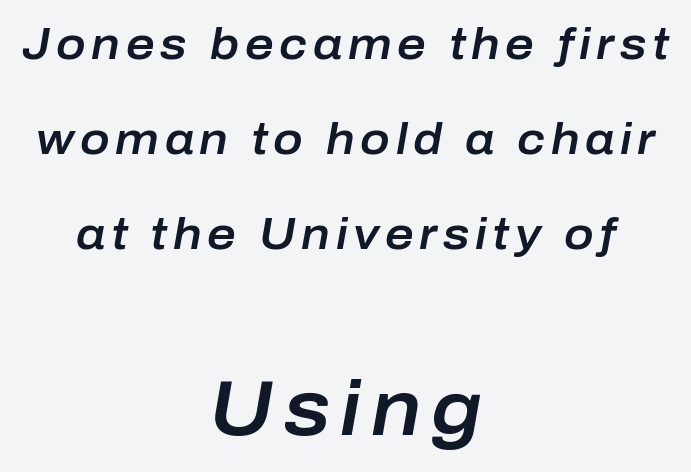
The image shows 77 px text type, italic (leaning right); set centered, loose line spacing (2.16x), not underlined; the second (bottom) block is 1.75x larger; low stroke contrast and a medium x-height.
